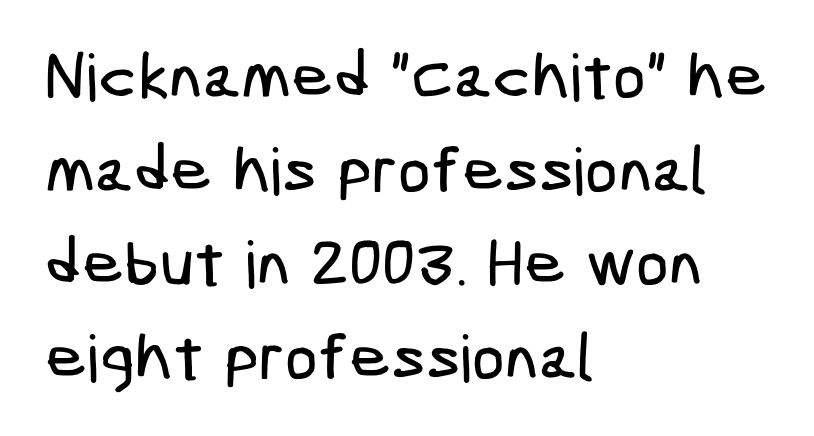
Q: Is the typeface a serif or a sans-serif typeface? A: Sans-serif.
Q: Is the text underlined? A: No.
Q: How is the paragraph aligned? A: Left-aligned.
Q: Is the spacing between letters normal or unusually wide? A: Normal.
Q: Is the spacing between lines tight, normal or loose? A: Normal.
Q: Width (condensed, normal, or wide)? A: Condensed.
Q: Stroke contrast? A: Low.
Q: x-height? A: Medium.
